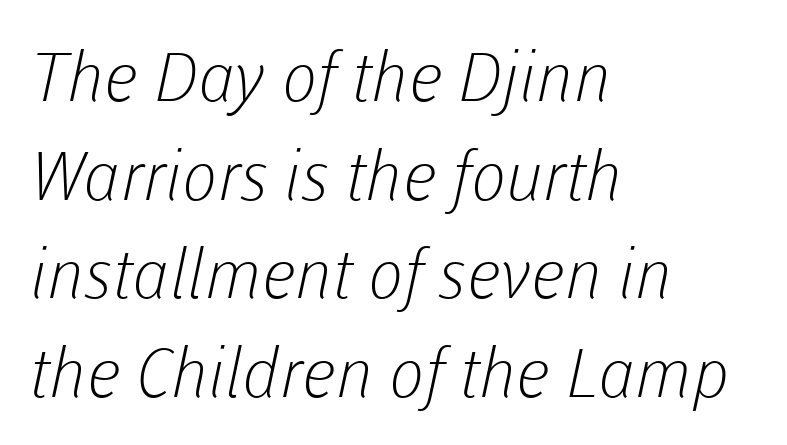
Heft: none added — not bold. The characters display no serif detailing; their extremities are plain. Does the copy run flush right? No — it runs flush left. Compared with typical paragraphs, the rows here are spaced about the same. There is no visible air inserted between adjacent glyphs. Character widths vary here, with narrow letters taking less room than wide ones.
